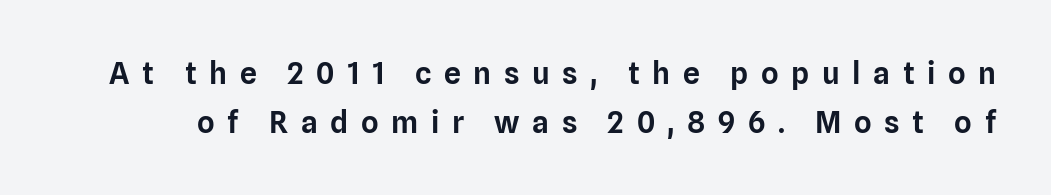
Q: Is the text italic (slanted)? A: No, it is upright.
Q: Is the typeface a serif or a sans-serif typeface? A: Sans-serif.
Q: Is the text underlined? A: No.
Q: Is the spacing between letters normal or unusually wide? A: Unusually wide.
Q: Is the spacing between lines tight, normal or loose? A: Normal.
Q: Width (condensed, normal, or wide)? A: Normal.
Q: Stroke contrast? A: Low.
Q: x-height? A: Medium.
Q: Monospaced? A: No.
